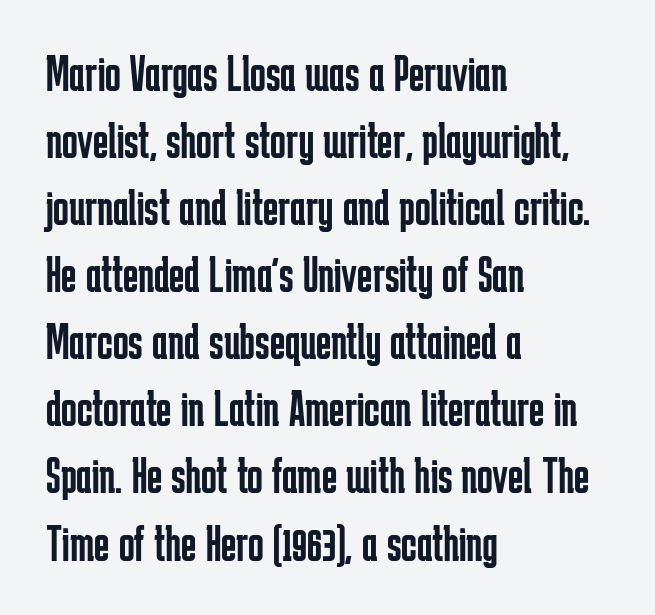
This sample keeps an unexceptional amount of space between lines. Vertical stems look standard width or narrower in stroke. Is the letter spacing exaggerated? No — it looks like the ordinary default. Note the varied advance widths — an 'i' is clearly narrower than an 'm'.
